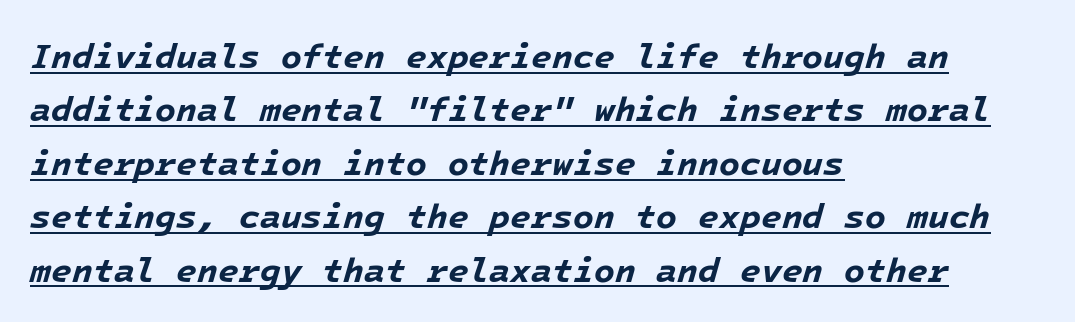
The image shows 34 px bold type, italic (leaning right); set left-aligned, normal line spacing (1.57x), normal letter spacing, underlined; low stroke contrast and a medium x-height.
